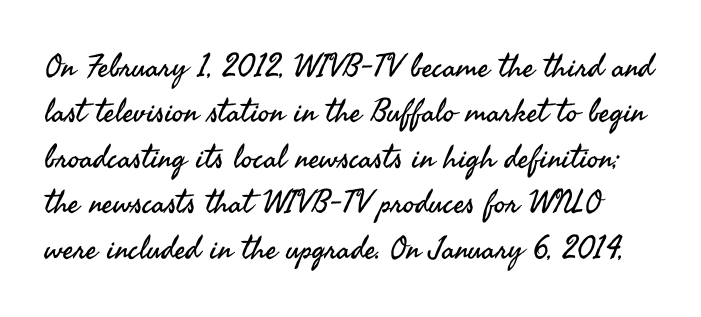
The image shows 32 px regular-weight sans-serif type; set normal line spacing (1.42x), normal letter spacing, not underlined; medium stroke contrast and a small x-height.
